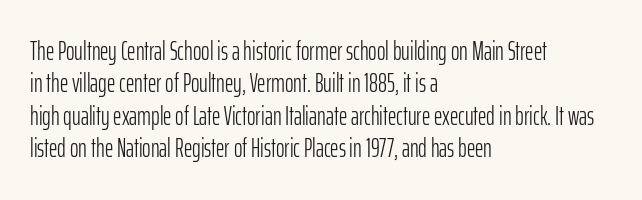
Q: Is the text bold? A: No.
Q: Is the text italic (slanted)? A: No, it is upright.
Q: Is the text underlined? A: No.
Q: How is the paragraph aligned? A: Left-aligned.
Q: Is the spacing between letters normal or unusually wide? A: Normal.
Q: Is the spacing between lines tight, normal or loose? A: Normal.
